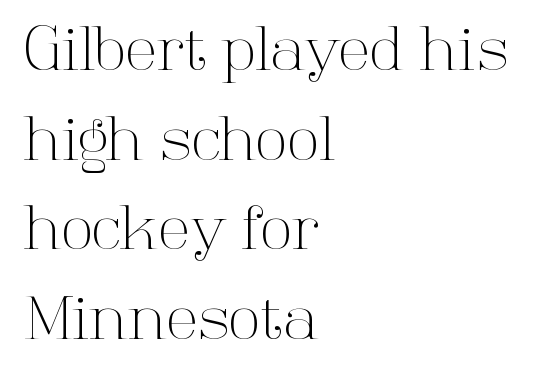
Is the stroke heavy? The answer is a plain regular-or-lighter. The paragraph shown leans on its left margin. Little horizontal feet cap the strokes, marking this as serif type. Style check: upright.
